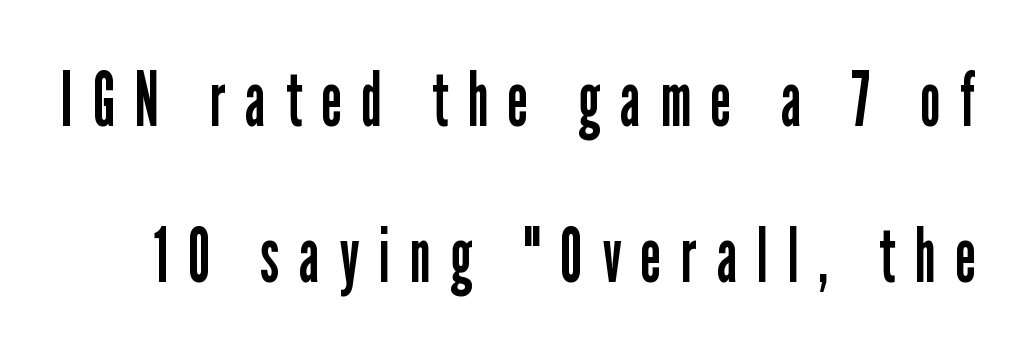
The face used here is a sans, in the tradition of grotesques and geometrics. Each word looks stretched out because of the extra space between its letters. Descender tails drop into unmarked territory. Characters remain perfectly vertical along every line.
